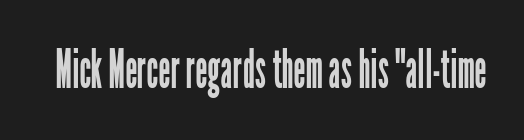
{"serif": "no", "italic": "no", "bold": "no", "weight": "regular", "width": "condensed", "stroke_contrast": "low", "x_height": "medium", "monospaced": "no", "underline": "no", "letter_spacing": "normal", "letter_spacing_em": 0.0, "glyph_px": 53}
